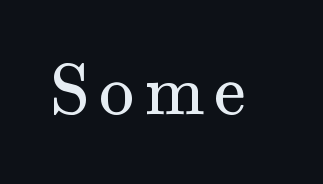
{"serif": "yes", "italic": "no", "bold": "no", "weight": "regular", "width": "normal", "stroke_contrast": "medium", "x_height": "small", "monospaced": "no", "underline": "no", "glyph_px": 71}
